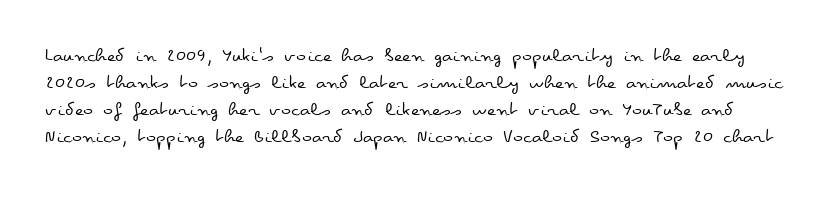
Beneath every word, the page is bare. Does extra space separate the letters? No, they use regular spacing. The designer left line spacing at the default. Is this a heavy cut? Hardly; it is regular or lighter. Ordinary non-slanted type is in use.
